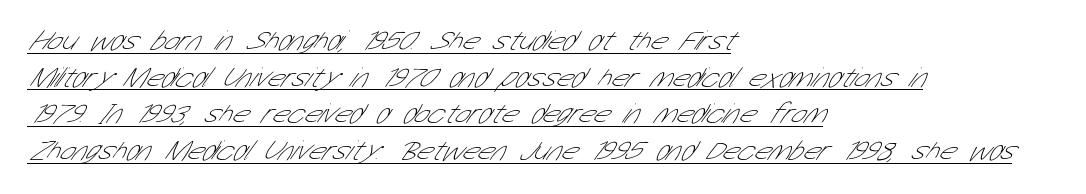
Q: Is the text bold? A: No.
Q: Is the typeface a serif or a sans-serif typeface? A: Sans-serif.
Q: Is the text underlined? A: Yes.
Q: How is the paragraph aligned? A: Left-aligned.
Q: Is the spacing between letters normal or unusually wide? A: Normal.
Q: Is the spacing between lines tight, normal or loose? A: Normal.
Q: Width (condensed, normal, or wide)? A: Condensed.
Q: Stroke contrast? A: Low.
Q: x-height? A: Medium.
Q: Monospaced? A: No.
